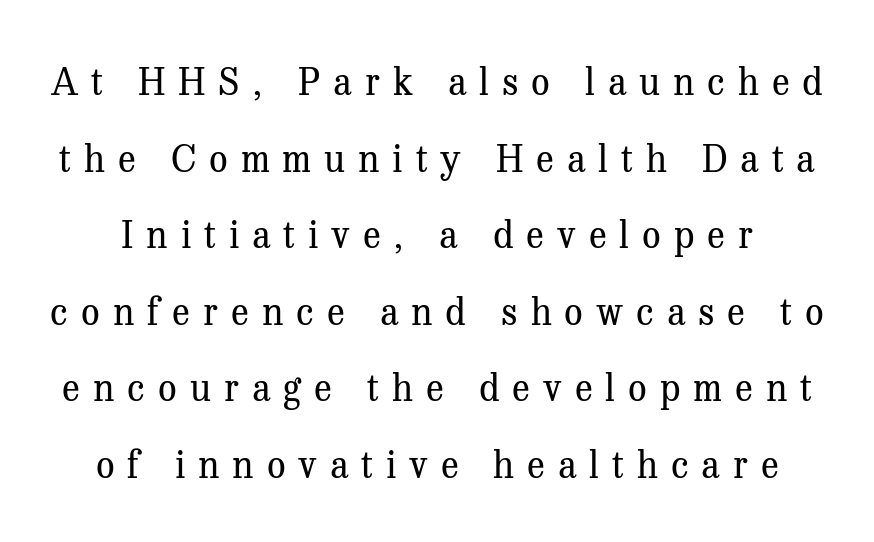
Q: Is the text bold? A: No.
Q: Is the text italic (slanted)? A: No, it is upright.
Q: Is the typeface a serif or a sans-serif typeface? A: Serif.
Q: Is the text underlined? A: No.
Q: Is the spacing between letters normal or unusually wide? A: Unusually wide.
Q: Is the spacing between lines tight, normal or loose? A: Loose.
Q: Width (condensed, normal, or wide)? A: Normal.
Q: Stroke contrast? A: Medium.
Q: x-height? A: Medium.
Q: Monospaced? A: No.
